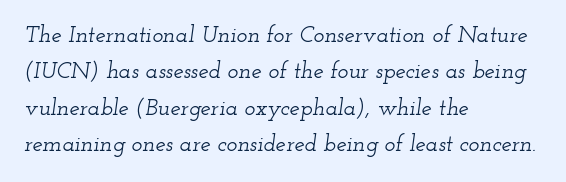
{"italic": "yes", "lean": "right", "slant_degrees": 12, "underline": "no", "align": "left", "line_spacing": "normal", "line_spacing_ratio": 1.58, "letter_spacing": "normal", "letter_spacing_em": 0.0, "glyph_px": 23}
